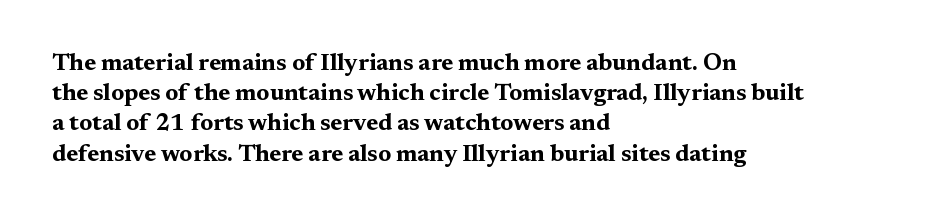
The image shows 24 px bold type, upright; set left-aligned, normal line spacing (1.26x), normal letter spacing, not underlined.
